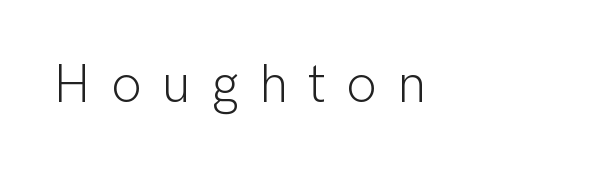
The weight tops out at a normal text grade. Here the designer chose a conventional face with non-uniform glyph widths. This is the regular roman posture of the typeface. Words float on clear page, feet unadorned.
